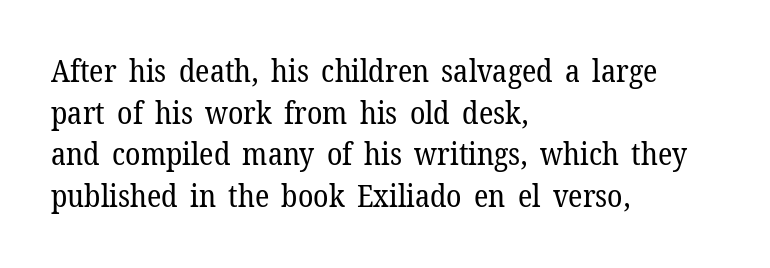
Q: Is the text bold? A: No.
Q: Is the text italic (slanted)? A: No, it is upright.
Q: Is the typeface a serif or a sans-serif typeface? A: Serif.
Q: Is the text underlined? A: No.
Q: How is the paragraph aligned? A: Left-aligned.
Q: Is the spacing between letters normal or unusually wide? A: Normal.
Q: Is the spacing between lines tight, normal or loose? A: Normal.
Q: Width (condensed, normal, or wide)? A: Normal.
Q: Stroke contrast? A: Low.
Q: x-height? A: Medium.
Q: Monospaced? A: No.
